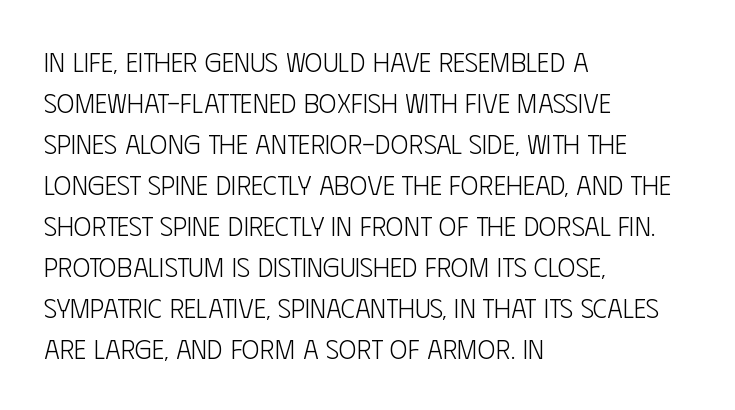
On a weight scale, this lands at 450 or below. The passage shown has conventional tracking throughout. A normal amount of white space separates one row of letters from the next. The rag falls on the right side of this text block.
